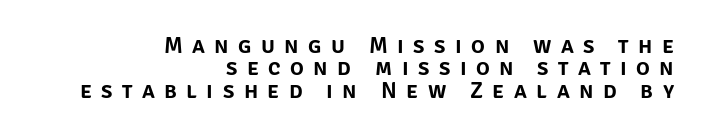
Posture: vertical. Type without underlining. The passage shown stacks its lines with hardly any gap. The horizontal fit of the characters is loose and conspicuously gappy. One-word summary of the alignment: right.
